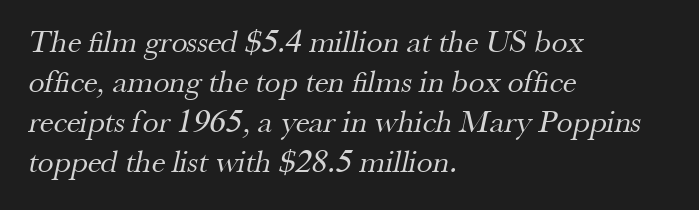
{"serif": "yes", "bold": "no", "weight": "regular", "width": "normal", "stroke_contrast": "medium", "x_height": "small", "monospaced": "no", "underline": "no", "align": "left", "line_spacing": "normal", "line_spacing_ratio": 1.25, "letter_spacing": "normal", "letter_spacing_em": 0.0, "glyph_px": 32}
